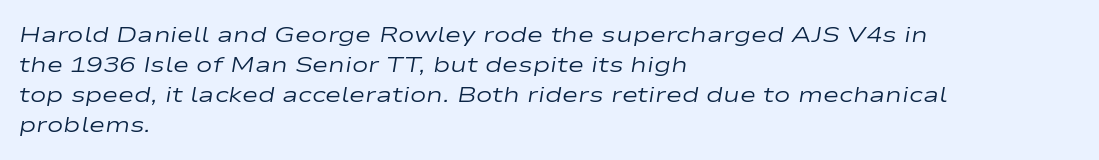
The image shows 22 px text type, italic (leaning right); set left-aligned, normal line spacing (1.37x), normal letter spacing, not underlined.
